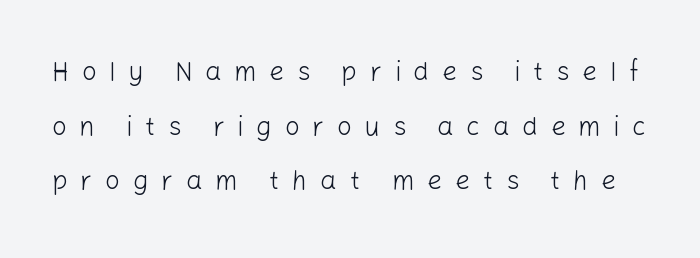
One glance says open: line gaps are wider than usual. No letter is thick-stroked: the sample isn't bold. The lettering stays uniformly vertical, giving the passage a roman look. Letters rest on an invisible, unmarked baseline. Here the glyphs are tracked loosely, breaking word shapes into spaced letters.
